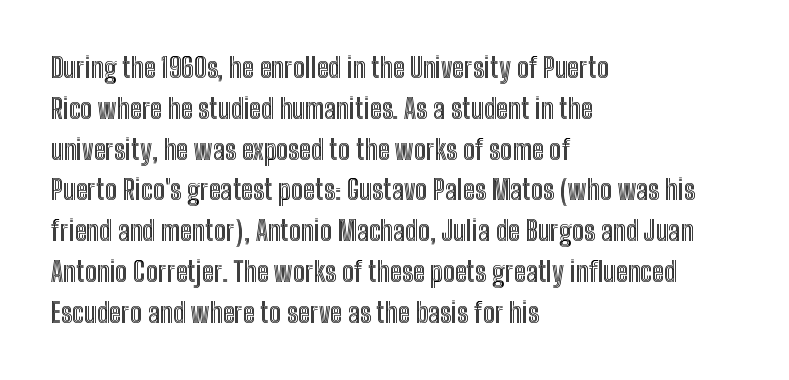
The image shows 27 px text type, upright; set left-aligned, normal line spacing (1.51x), normal letter spacing, not underlined.
